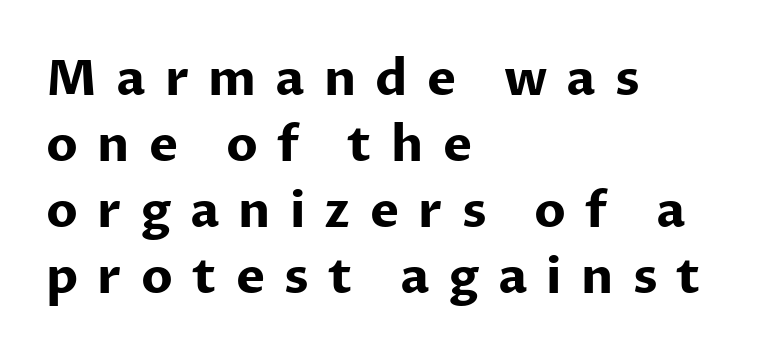
The image shows 49 px bold sans-serif type, upright; set left-aligned, normal line spacing (1.35x), unusually wide letter spacing (+0.39 em), not underlined; low stroke contrast and a medium x-height.
